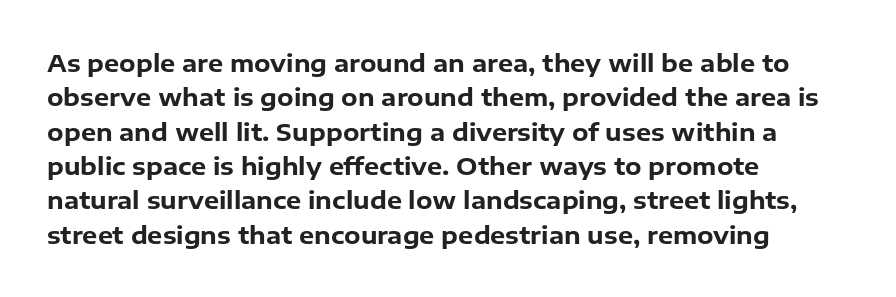
The image shows 24 px bold type, upright; set left-aligned, normal line spacing (1.43x), normal letter spacing, not underlined.
